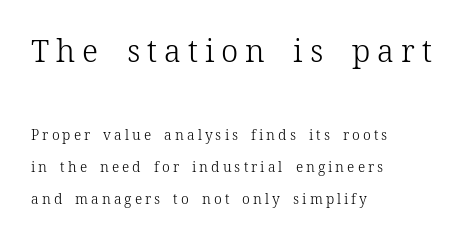
The characters are drawn with everyday or finer stroke widths. Posture: straight, roman, zero tilt. Notice the wide empty band between every row — that's loose leading. Looks like regular typesetting: each glyph gets only the width it needs. Substantial extra tracking has been applied to these lines. The block sitting higher on the canvas is the one with enlarged characters.
